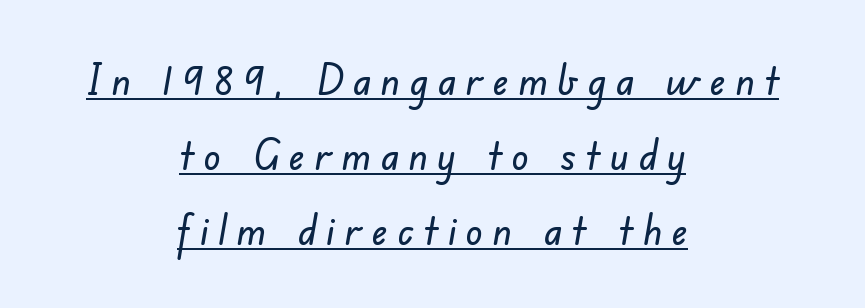
The image shows 42 px sans-serif type; set centered, line spacing 1.78x, unusually wide letter spacing (+0.23 em), underlined; low stroke contrast and a small x-height.
